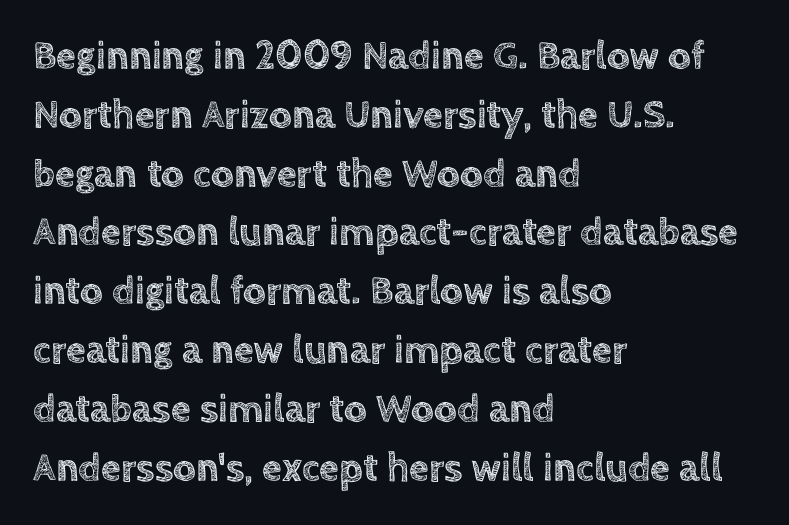
The image shows 40 px text type, upright; set left-aligned, normal line spacing (1.47x), normal letter spacing, not underlined; a large x-height.
